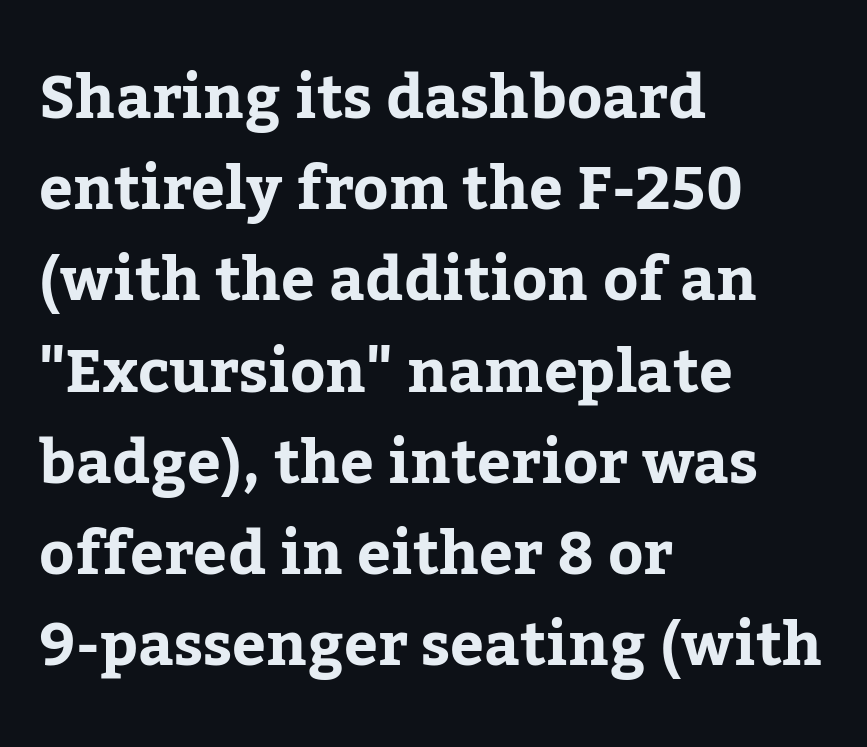
Students, observe: this is what conventionally led text looks like. You could call the tracking neutral — neither tight nor loose. Its strokes are broad and dark, the hallmark of bold type. The lettering stays uniformly vertical, giving the passage a roman look.
